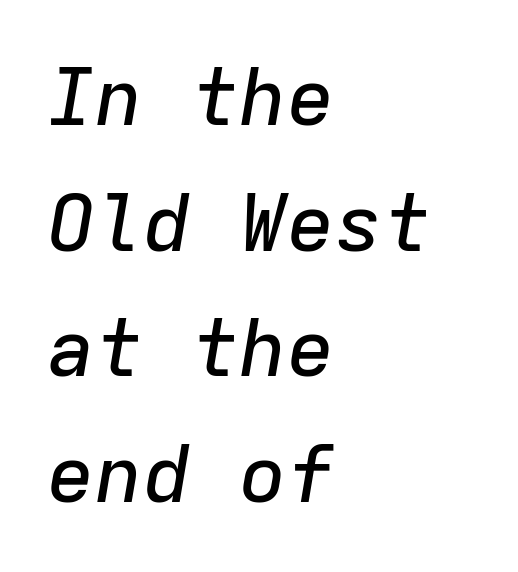
Q: Is the text italic (slanted)? A: Yes, it leans right by about 9 degrees.
Q: Is the text underlined? A: No.
Q: How is the paragraph aligned? A: Left-aligned.
Q: Is the spacing between letters normal or unusually wide? A: Normal.
Q: Is the spacing between lines tight, normal or loose? A: Normal.
Q: Width (condensed, normal, or wide)? A: Normal.
Q: Stroke contrast? A: Low.
Q: x-height? A: Medium.
Q: Monospaced? A: Yes.
